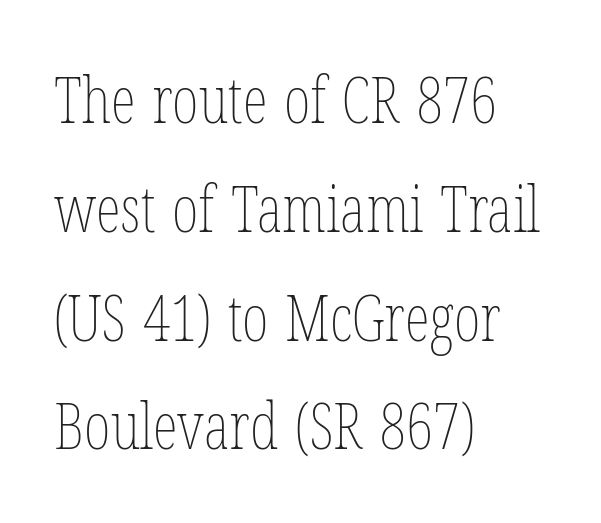
{"italic": "no", "bold": "no", "weight": "thin", "width": "condensed", "stroke_contrast": "low", "x_height": "medium", "monospaced": "no", "underline": "no", "align": "left", "line_spacing": "normal", "line_spacing_ratio": 1.7, "letter_spacing": "normal", "letter_spacing_em": 0.0, "glyph_px": 64}
